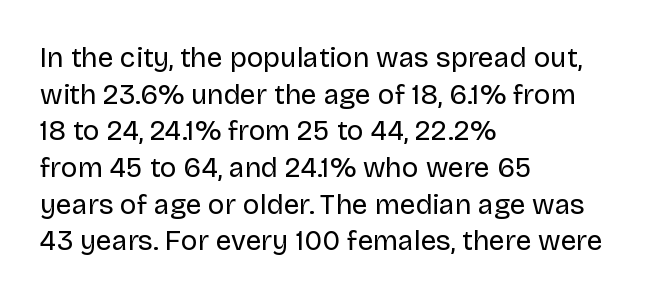
{"serif": "no", "italic": "no", "bold": "no", "weight": "regular", "width": "normal", "stroke_contrast": "low", "x_height": "large", "monospaced": "no", "underline": "no", "align": "left", "line_spacing": "normal", "line_spacing_ratio": 1.31, "letter_spacing": "normal", "letter_spacing_em": 0.0, "glyph_px": 28}
